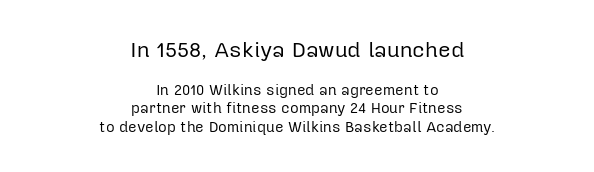
Q: Is the text bold? A: No.
Q: Is the text italic (slanted)? A: No, it is upright.
Q: Is the text underlined? A: No.
Q: How is the paragraph aligned? A: Centered.
Q: Is the spacing between letters normal or unusually wide? A: Normal.
Q: Which block of text is set in a larger size, the first (top) or the second (bottom)? A: The first (top) one.
